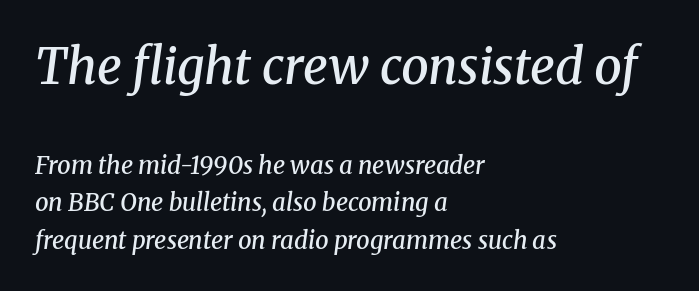
Q: Is the text bold? A: Semi-bold.
Q: Is the text italic (slanted)? A: Yes, it leans right by about 8 degrees.
Q: Is the typeface a serif or a sans-serif typeface? A: Serif.
Q: Is the text underlined? A: No.
Q: How is the paragraph aligned? A: Left-aligned.
Q: Is the spacing between letters normal or unusually wide? A: Normal.
Q: Is the spacing between lines tight, normal or loose? A: Normal.
Q: Which block of text is set in a larger size, the first (top) or the second (bottom)? A: The first (top) one.
Q: Width (condensed, normal, or wide)? A: Normal.
Q: Stroke contrast? A: Medium.
Q: x-height? A: Medium.
Q: Monospaced? A: No.
